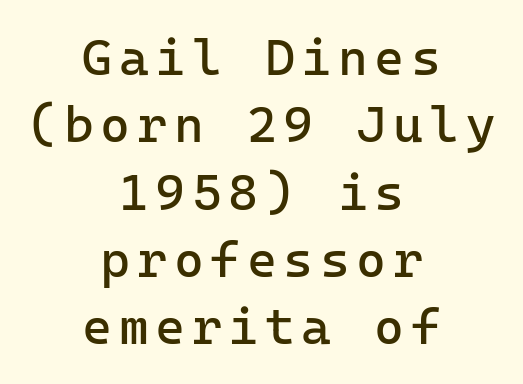
If you drew a line through each stem, it would be perfectly vertical. Notice how descenders clear the ascenders below comfortably — that's standard leading. Monospaced: the letters line up in strict vertical columns. No letter is thick-stroked: the sample isn't bold.
